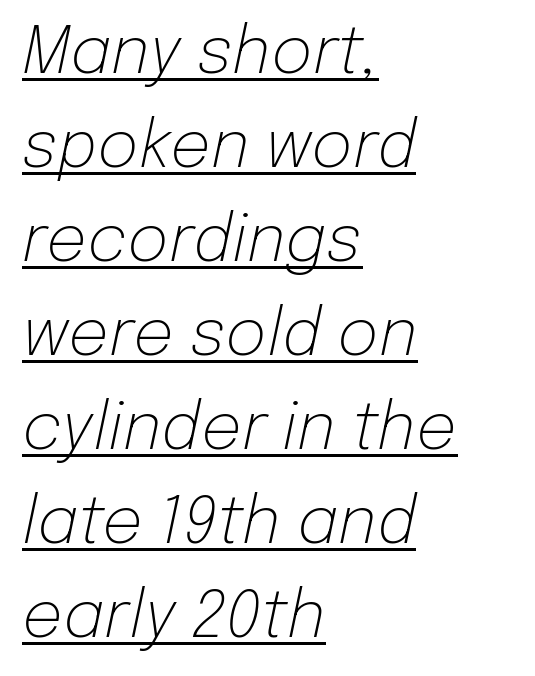
Students, note that the glyphs here touch the page at normal intervals. Compared with ordinary roman type, these characters are visibly tilted. This sample keeps an unexceptional amount of space between lines. Is the stroke heavy? The answer is a plain regular-or-lighter. Is this a fixed-width face? No — the glyphs have proportional, varying widths. The glyphs are accompanied by a horizontal stroke just below them.
